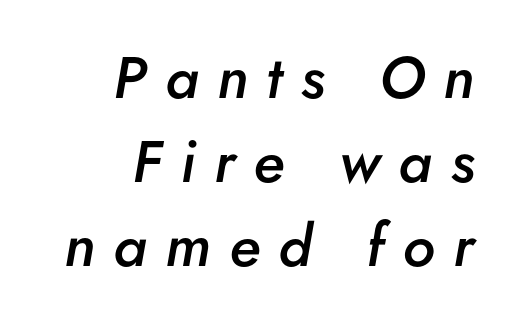
The image shows 59 px semibold type, italic (leaning right); set right-aligned, normal line spacing (1.42x), unusually wide letter spacing (+0.31 em), not underlined; low stroke contrast and a small x-height.
